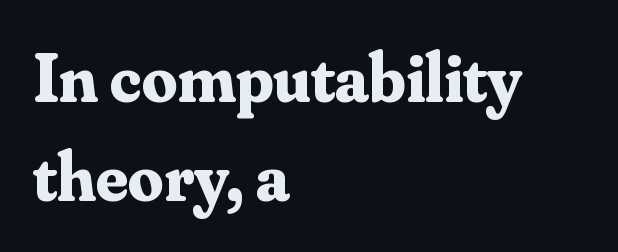
The image shows 70 px bold serif type, upright; set left-aligned, normal line spacing (1.41x), normal letter spacing, not underlined; medium stroke contrast and a small x-height.
